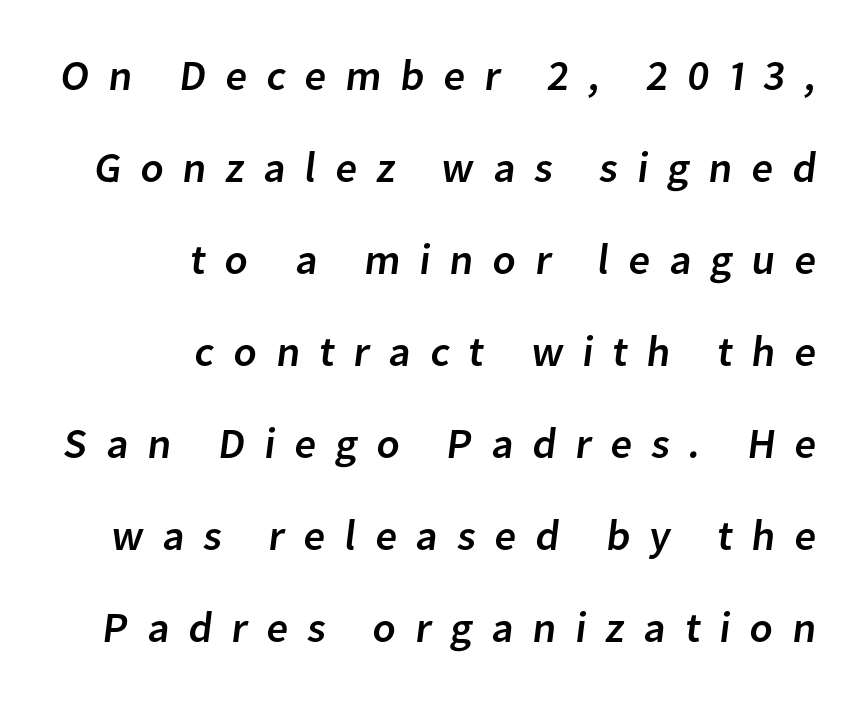
All the whitespace from short lines collects on the left. You could only call the tracking loose — the letters float apart. The rendering uses a large line-height, opening up the rows. What kind of face is this? One without serifs — a sans. This sample has the flowing, uneven cadence of proportional lettering. The specimen omits any rule beneath the text block's lines.
